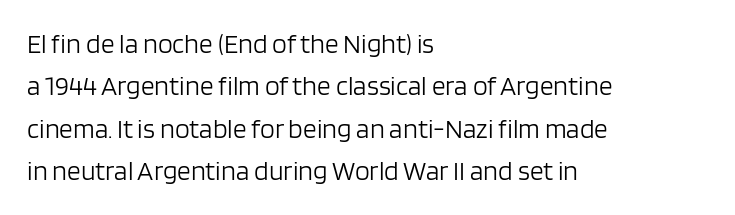
Q: Is the text bold? A: No.
Q: Is the text italic (slanted)? A: No, it is upright.
Q: Is the text underlined? A: No.
Q: How is the paragraph aligned? A: Left-aligned.
Q: Is the spacing between letters normal or unusually wide? A: Normal.
Q: Is the spacing between lines tight, normal or loose? A: Normal.
